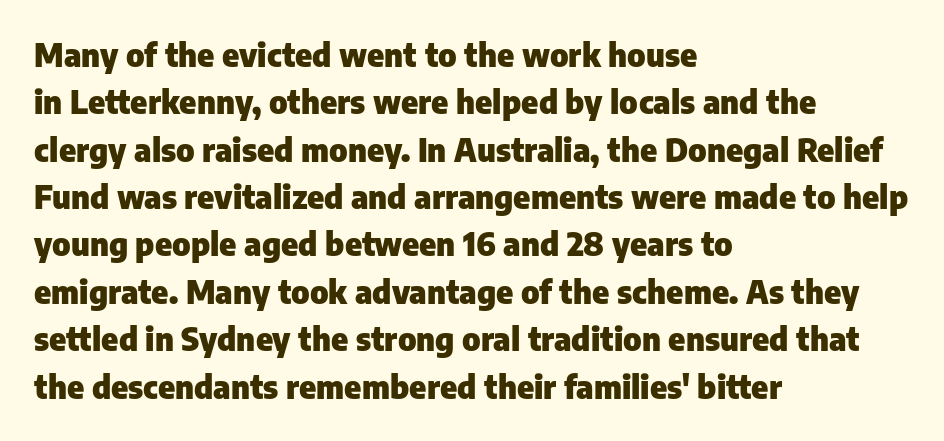
The image shows 32 px heavy sans-serif type, upright; set left-aligned, normal line spacing (1.48x), normal letter spacing, not underlined; low stroke contrast and a medium x-height.
